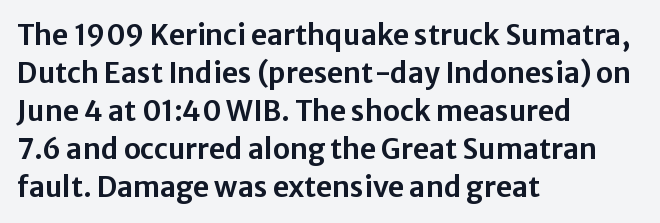
Q: Is the text italic (slanted)? A: No, it is upright.
Q: Is the typeface a serif or a sans-serif typeface? A: Sans-serif.
Q: Is the text underlined? A: No.
Q: How is the paragraph aligned? A: Left-aligned.
Q: Is the spacing between letters normal or unusually wide? A: Normal.
Q: Is the spacing between lines tight, normal or loose? A: Normal.
Q: Width (condensed, normal, or wide)? A: Normal.
Q: Stroke contrast? A: Low.
Q: x-height? A: Medium.
Q: Monospaced? A: No.
